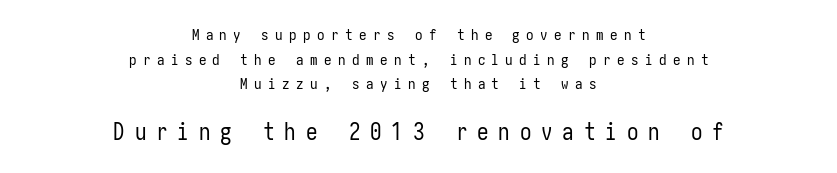
The image shows 23 px text type, upright; set centered, normal line spacing (1.64x), unusually wide letter spacing (+0.43 em), not underlined; the second (bottom) block is 1.53x larger.
